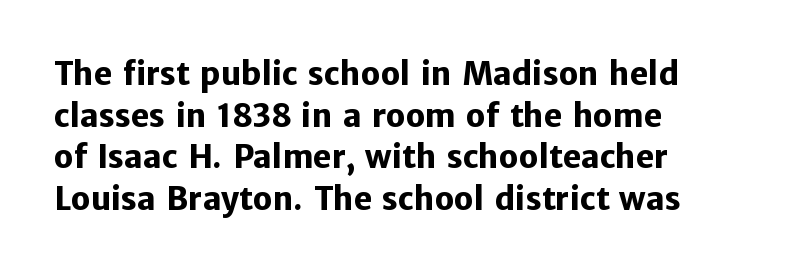
Q: Is the text bold? A: Yes.
Q: Is the text italic (slanted)? A: No, it is upright.
Q: Is the typeface a serif or a sans-serif typeface? A: Sans-serif.
Q: Is the text underlined? A: No.
Q: How is the paragraph aligned? A: Left-aligned.
Q: Is the spacing between letters normal or unusually wide? A: Normal.
Q: Is the spacing between lines tight, normal or loose? A: Normal.
Q: Width (condensed, normal, or wide)? A: Normal.
Q: Stroke contrast? A: Low.
Q: x-height? A: Medium.
Q: Monospaced? A: No.
